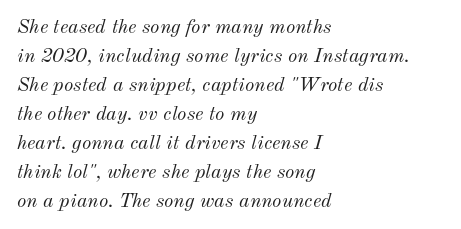
These lines were composed using italics. The lines sit at an ordinary, default distance from one another. Think standard paragraph weight, or any step lighter than that. The horizontal fit of the characters is conventional and even. The typesetter chose a ragged-right arrangement here.
